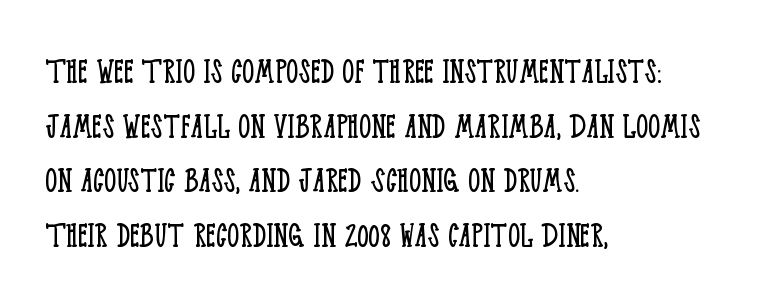
The image shows 38 px light, condensed serif type, upright; set left-aligned, normal line spacing (1.44x), normal letter spacing, not underlined; low stroke contrast and a large x-height.
